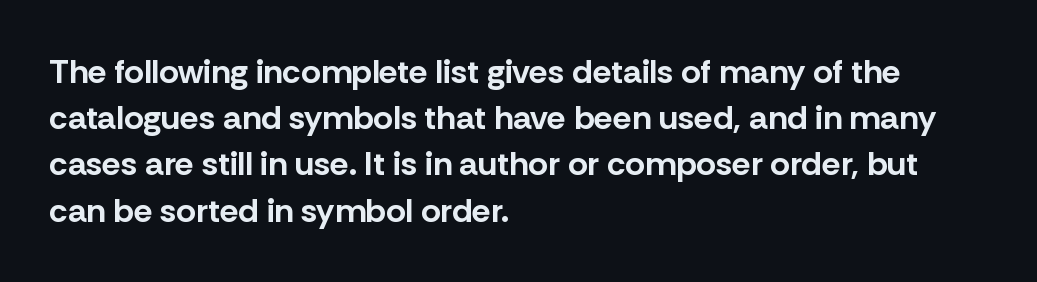
The image shows 34 px bold sans-serif type, upright; set left-aligned, normal line spacing (1.36x), normal letter spacing, not underlined; low stroke contrast and a medium x-height.
